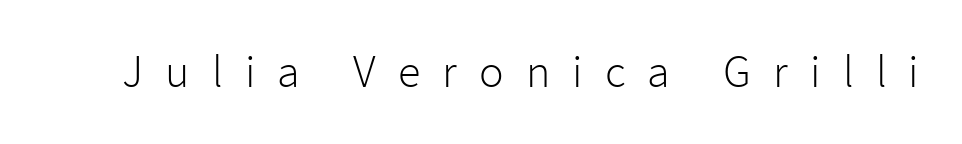
Q: Is the text bold? A: No.
Q: Is the text italic (slanted)? A: No, it is upright.
Q: Is the typeface a serif or a sans-serif typeface? A: Sans-serif.
Q: Is the text underlined? A: No.
Q: Is the spacing between letters normal or unusually wide? A: Unusually wide.
Q: Width (condensed, normal, or wide)? A: Normal.
Q: Stroke contrast? A: Low.
Q: x-height? A: Medium.
Q: Monospaced? A: No.
